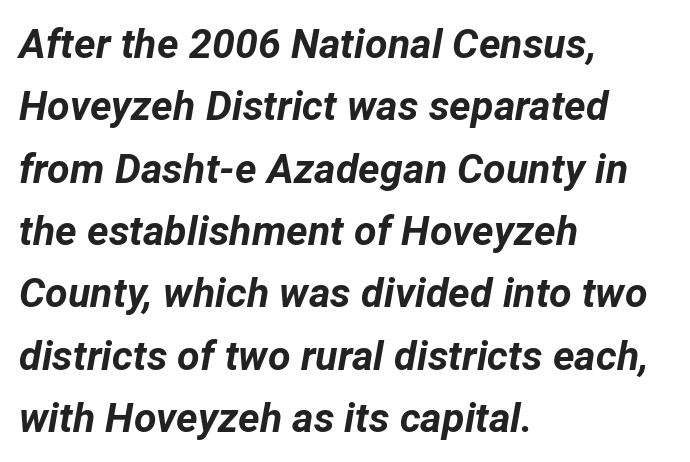
The image shows 41 px bold type, italic (leaning right); set left-aligned, normal line spacing (1.52x), normal letter spacing, not underlined; low stroke contrast and a medium x-height.
